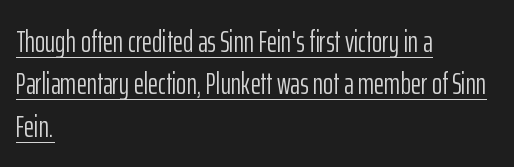
Q: Is the text bold? A: No.
Q: Is the text italic (slanted)? A: No, it is upright.
Q: Is the typeface a serif or a sans-serif typeface? A: Sans-serif.
Q: Is the text underlined? A: Yes.
Q: How is the paragraph aligned? A: Left-aligned.
Q: Is the spacing between letters normal or unusually wide? A: Normal.
Q: Is the spacing between lines tight, normal or loose? A: Normal.
Q: Width (condensed, normal, or wide)? A: Condensed.
Q: Stroke contrast? A: Low.
Q: x-height? A: Medium.
Q: Monospaced? A: No.
